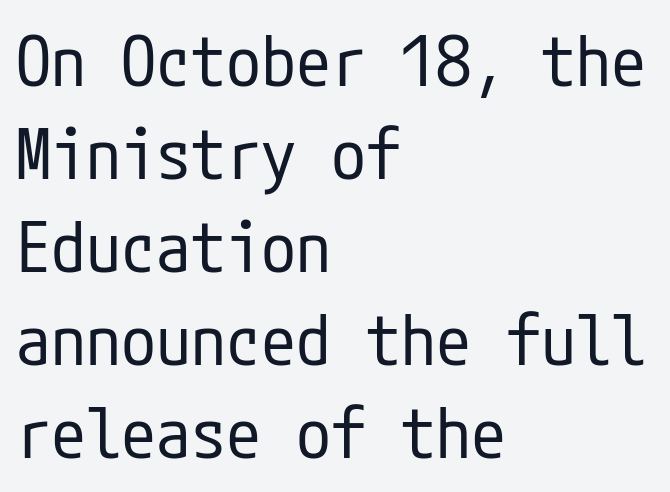
The image shows 70 px regular-weight, condensed sans-serif type, upright; set left-aligned, normal line spacing (1.33x), normal letter spacing, not underlined; low stroke contrast and a medium x-height.
